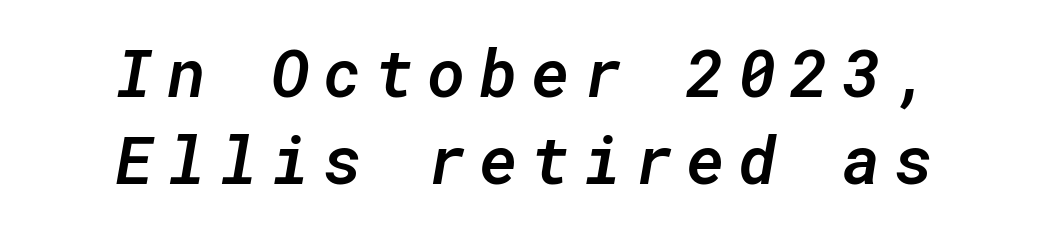
Typeset on center — no edge is straight. The letters march in equal steps, a hallmark of fixed-pitch type. The vertical gap from one line to the next is medium. Check under the words: just untouched page. Each glyph is drawn with semibold strokes, heavier than normal yet not fully bold.
